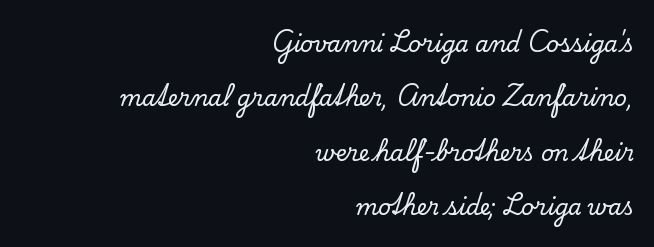
Q: Is the text italic (slanted)? A: Yes.
Q: Is the text underlined? A: No.
Q: How is the paragraph aligned? A: Right-aligned.
Q: Is the spacing between letters normal or unusually wide? A: Normal.
Q: Is the spacing between lines tight, normal or loose? A: Loose.
